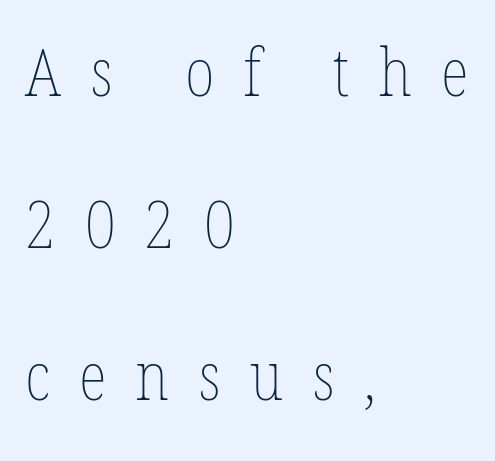
Line starts are locked; line ends wander. No chunkiness to these letters — they're not bold. Character widths vary here, with narrow letters taking less room than wide ones. Loosely led — the rows are spread out.
